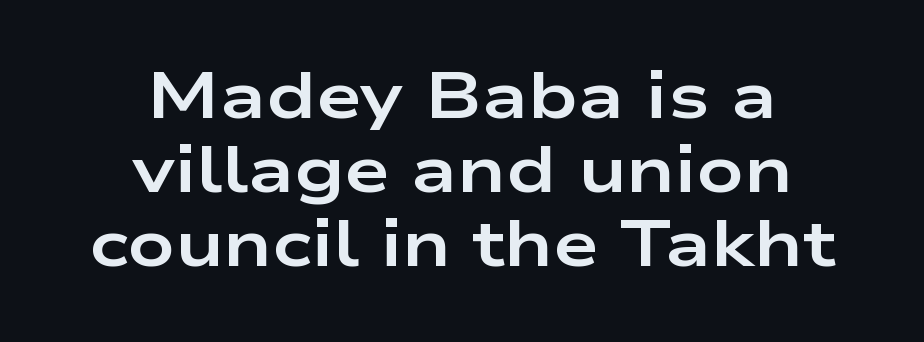
{"serif": "no", "italic": "no", "bold": "yes", "weight": "bold", "width": "wide", "stroke_contrast": "low", "x_height": "medium", "monospaced": "no", "underline": "no", "align": "center", "line_spacing": "tight", "line_spacing_ratio": 1.14, "letter_spacing": "normal", "letter_spacing_em": 0.0, "glyph_px": 65}
